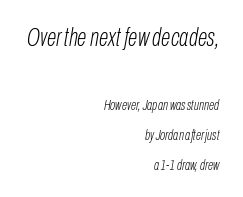
{"italic": "yes", "lean": "right", "slant_degrees": 10, "bold": "no", "underline": "no", "align": "right", "line_spacing": "loose", "line_spacing_ratio": 2.13, "letter_spacing": "normal", "letter_spacing_em": 0.0, "larger_block": "first", "size_ratio": 1.79, "glyph_px": 25}
